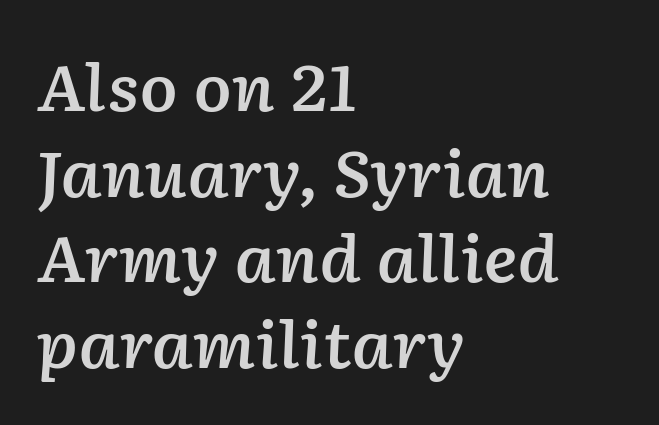
Varying glyph widths throughout — classic text-font behaviour. In terms of weight, the rendering is demibold, just under bold. Would a proofreader flag this as italicized? Yes. A clean baseline with only descenders dipping below it.
